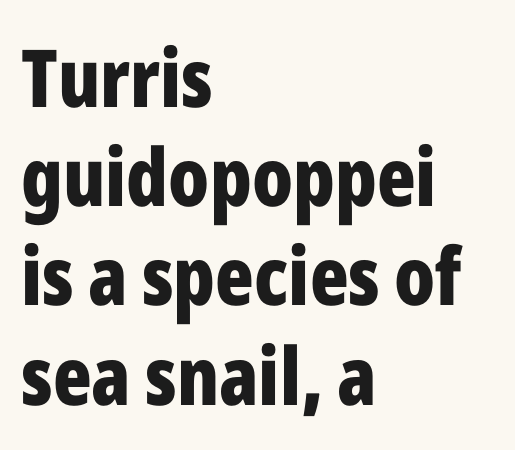
The image shows 80 px bold, condensed sans-serif type, upright; set left-aligned, line spacing 1.24x, normal letter spacing, not underlined; low stroke contrast and a medium x-height.
